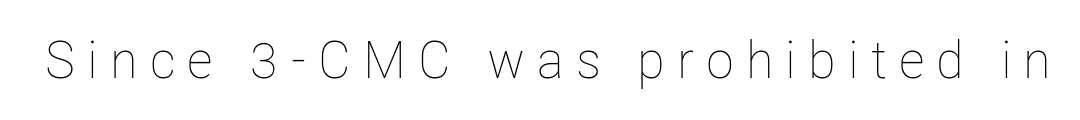
Q: Is the text bold? A: No.
Q: Is the text italic (slanted)? A: No, it is upright.
Q: Is the text underlined? A: No.
Q: Is the spacing between letters normal or unusually wide? A: Unusually wide.
Q: Width (condensed, normal, or wide)? A: Condensed.
Q: Stroke contrast? A: Low.
Q: x-height? A: Medium.
Q: Monospaced? A: No.
